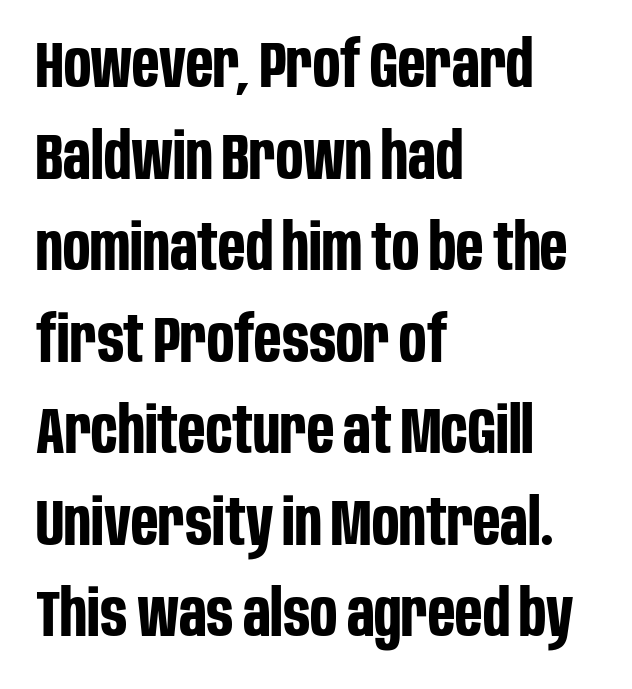
The image shows 64 px bold, condensed sans-serif type, upright; set left-aligned, normal line spacing (1.43x), normal letter spacing, not underlined; low stroke contrast and a large x-height.
